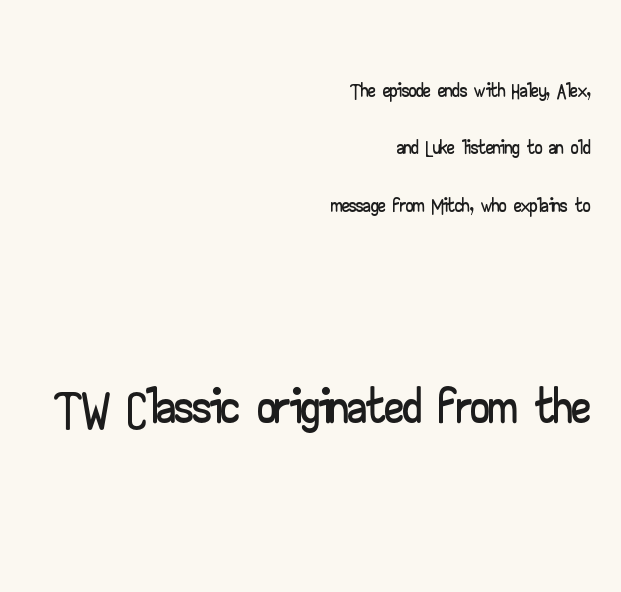
A typesetter would call this leading open, well beyond the default. Think of a printed novel: that variable character pitch is what you see here. Compared with typical body copy, the letter spacing here is the same. It's the straight-up-and-down kind of type. Note: smaller setting up top, larger setting below. Leftover space on each line is placed entirely before the opening word.
